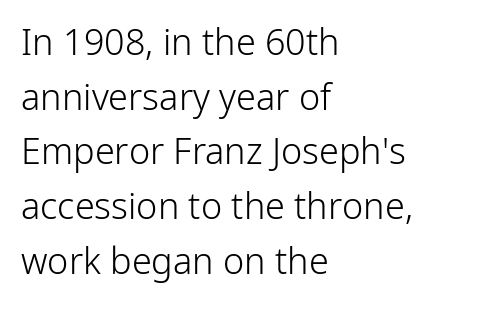
{"serif": "no", "italic": "no", "bold": "no", "weight": "light", "width": "normal", "stroke_contrast": "low", "x_height": "medium", "monospaced": "no", "underline": "no", "align": "left", "line_spacing": "normal", "line_spacing_ratio": 1.52, "letter_spacing": "normal", "letter_spacing_em": 0.0, "glyph_px": 36}
